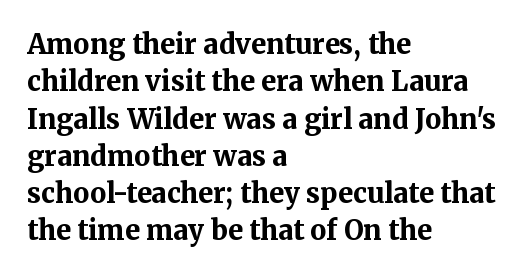
The image shows 27 px bold type, upright; set left-aligned, normal line spacing (1.38x), normal letter spacing, not underlined.
